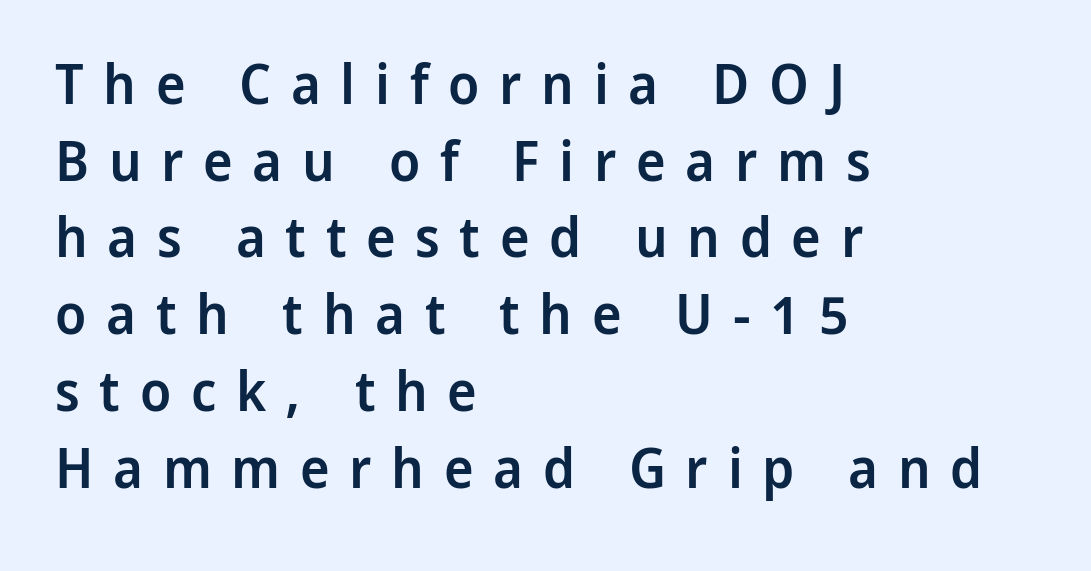
{"serif": "no", "italic": "no", "bold": "semi", "weight": "semibold", "width": "normal", "stroke_contrast": "low", "x_height": "medium", "monospaced": "no", "underline": "no", "align": "left", "line_spacing": "normal", "line_spacing_ratio": 1.37, "letter_spacing": "wide", "letter_spacing_em": 0.35, "glyph_px": 56}
